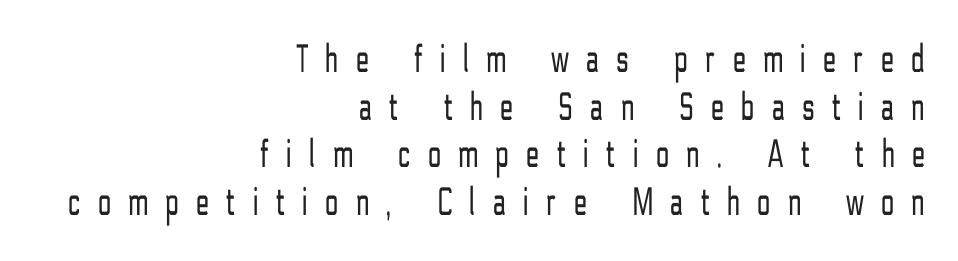
Q: Is the text bold? A: No.
Q: Is the text italic (slanted)? A: No, it is upright.
Q: Is the typeface a serif or a sans-serif typeface? A: Sans-serif.
Q: Is the text underlined? A: No.
Q: How is the paragraph aligned? A: Right-aligned.
Q: Is the spacing between letters normal or unusually wide? A: Unusually wide.
Q: Width (condensed, normal, or wide)? A: Condensed.
Q: Stroke contrast? A: Low.
Q: x-height? A: Medium.
Q: Monospaced? A: No.
